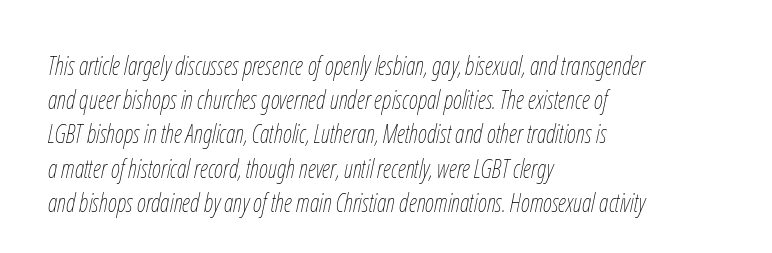
Does the leading feel generous? No, just average. Underline: absent. Students, note that the glyphs here touch the page at normal intervals. A student would call this left alignment; a typographer would say flush left, rag right.
